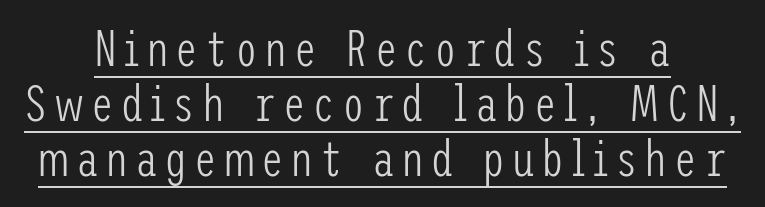
{"serif": "no", "italic": "no", "bold": "no", "weight": "light", "width": "condensed", "stroke_contrast": "low", "x_height": "medium", "underline": "yes", "align": "center", "line_spacing": "tight", "line_spacing_ratio": 1.08, "glyph_px": 51}
